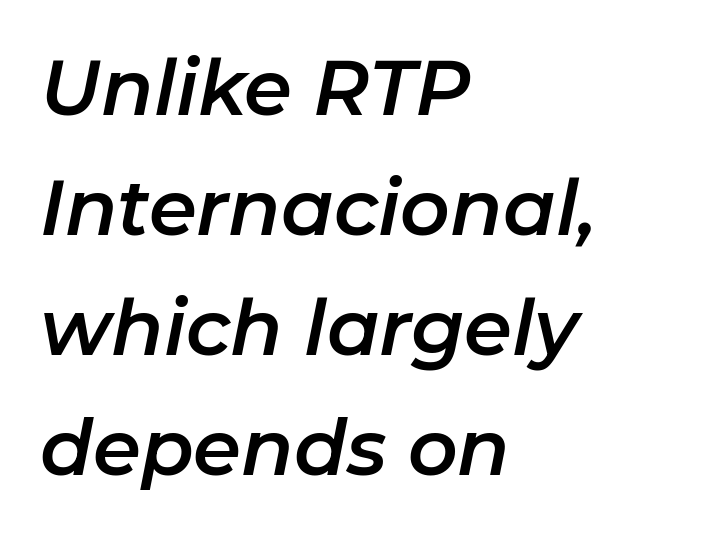
{"italic": "yes", "lean": "right", "slant_degrees": 11, "width": "normal", "stroke_contrast": "low", "x_height": "medium", "monospaced": "no", "underline": "no", "align": "left", "line_spacing": "normal", "line_spacing_ratio": 1.56, "letter_spacing": "normal", "letter_spacing_em": 0.0, "glyph_px": 77}
